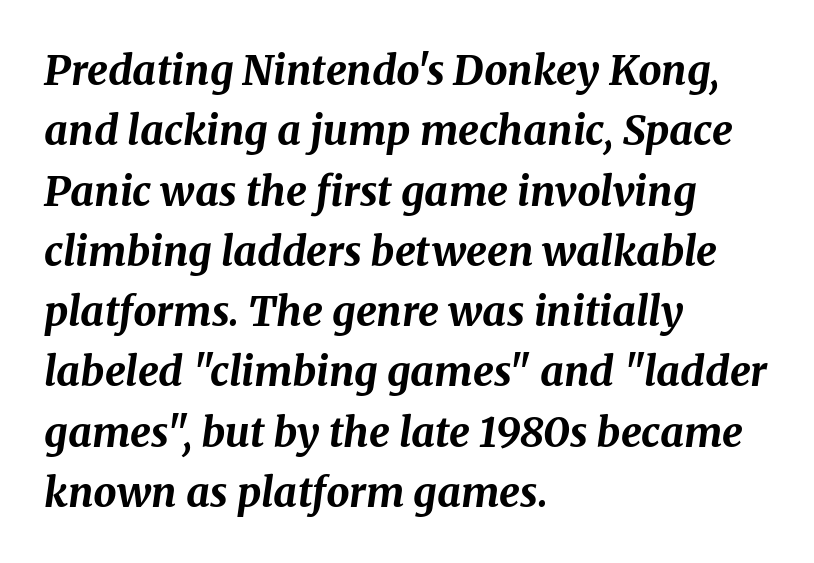
Q: Is the text bold? A: Yes.
Q: Is the text italic (slanted)? A: Yes, it leans right by about 8 degrees.
Q: Is the text underlined? A: No.
Q: How is the paragraph aligned? A: Left-aligned.
Q: Is the spacing between letters normal or unusually wide? A: Normal.
Q: Is the spacing between lines tight, normal or loose? A: Normal.
Q: Width (condensed, normal, or wide)? A: Normal.
Q: Stroke contrast? A: Medium.
Q: x-height? A: Medium.
Q: Monospaced? A: No.
